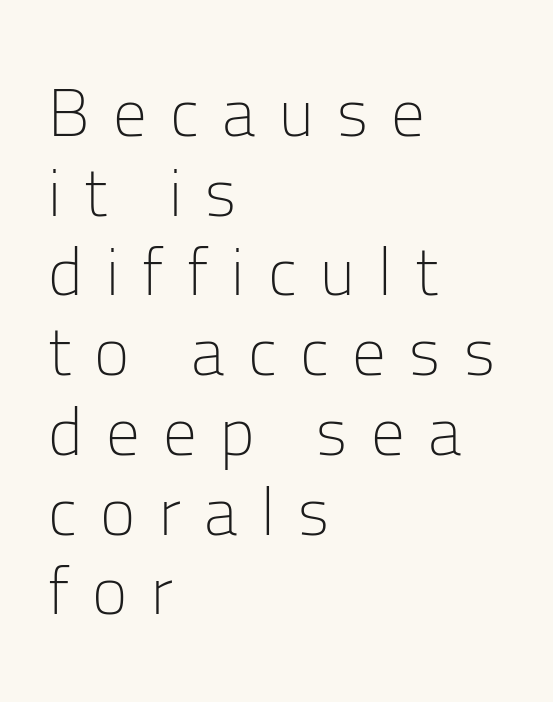
{"serif": "no", "italic": "no", "bold": "no", "weight": "light", "width": "normal", "stroke_contrast": "low", "x_height": "medium", "monospaced": "no", "underline": "no", "align": "left", "line_spacing_ratio": 1.19, "letter_spacing": "wide", "letter_spacing_em": 0.35, "glyph_px": 67}
